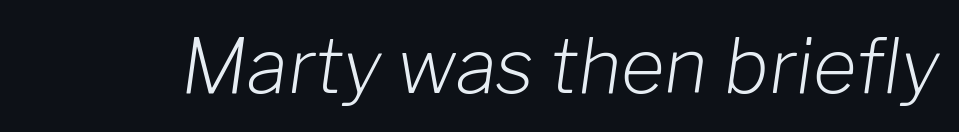
Q: Is the text bold? A: No.
Q: Is the text italic (slanted)? A: Yes, it leans right by about 8 degrees.
Q: Is the text underlined? A: No.
Q: Is the spacing between letters normal or unusually wide? A: Normal.
Q: Width (condensed, normal, or wide)? A: Normal.
Q: Stroke contrast? A: Low.
Q: x-height? A: Medium.
Q: Monospaced? A: No.
